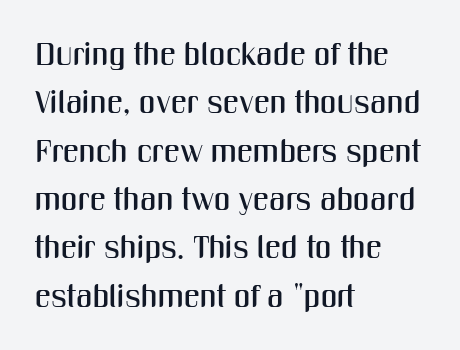
The image shows 32 px condensed sans-serif type, upright; set left-aligned, normal line spacing (1.51x), normal letter spacing, not underlined; medium stroke contrast and a medium x-height.
